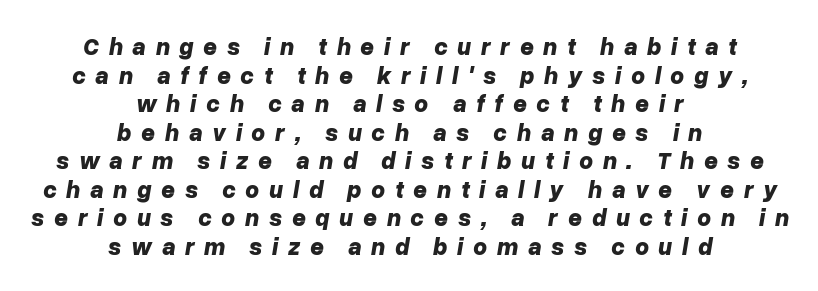
A centered setting, common on invitations and titles, is used for this passage. No word sits above an underline. The letters are spread apart with noticeably loose tracking. Caption: bold face, heavy strokes. This is oblique type, the kind used for emphasis or titles.
